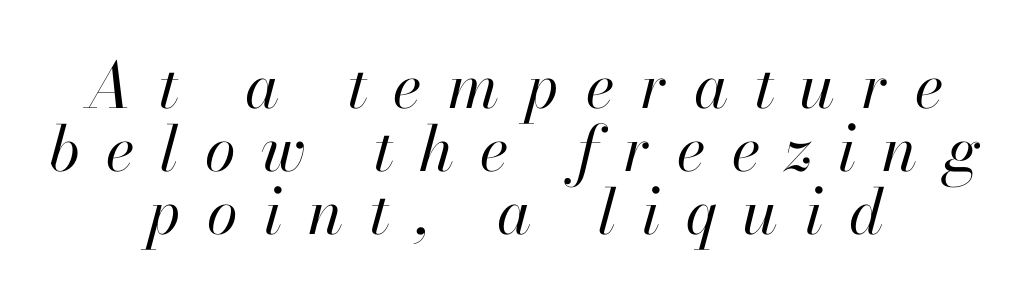
{"italic": "yes", "lean": "right", "slant_degrees": 13, "bold": "no", "weight": "regular", "width": "normal", "stroke_contrast": "high", "x_height": "small", "monospaced": "no", "underline": "no", "align": "center", "line_spacing": "tight", "line_spacing_ratio": 1.0, "letter_spacing": "wide", "letter_spacing_em": 0.41, "glyph_px": 63}
